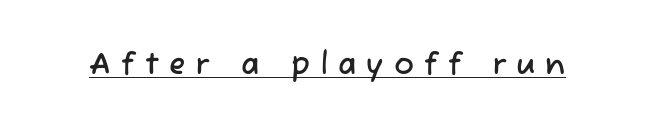
{"serif": "no", "width": "normal", "stroke_contrast": "low", "x_height": "medium", "monospaced": "no", "underline": "yes", "letter_spacing": "wide", "letter_spacing_em": 0.34, "glyph_px": 30}
